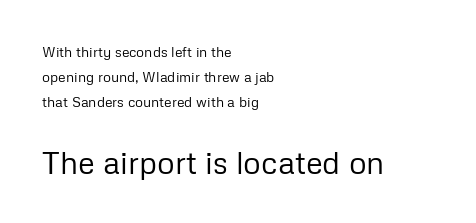
The image shows 31 px regular-weight sans-serif type, upright; set left-aligned, line spacing 1.78x, normal letter spacing, not underlined; the second (bottom) block is 2.21x larger; low stroke contrast and a medium x-height.
